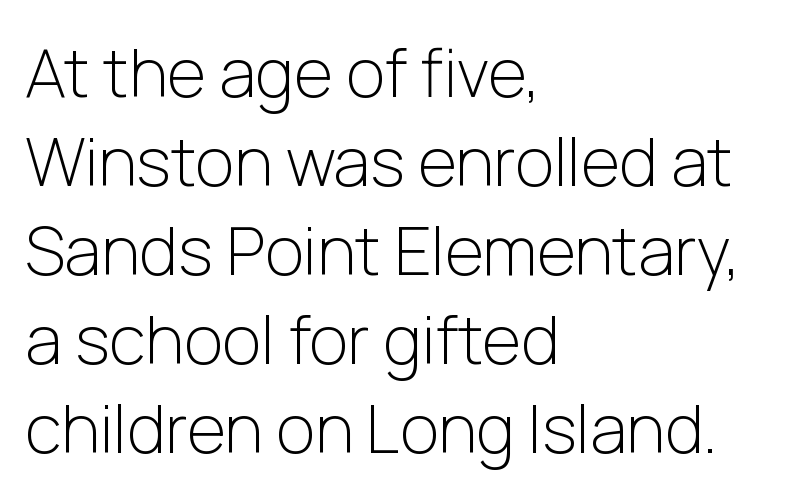
The image shows 67 px light sans-serif type, upright; set left-aligned, normal line spacing (1.33x), normal letter spacing, not underlined; low stroke contrast and a medium x-height.
